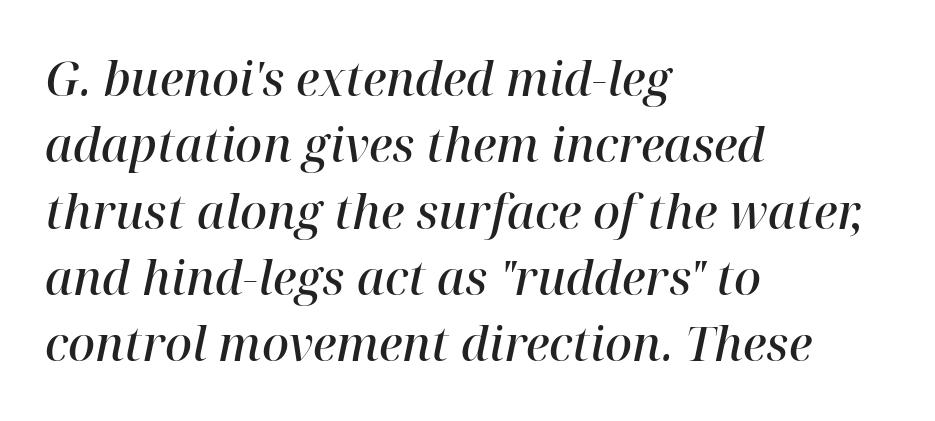
Lines of text with bare space underneath. The type is set solid horizontally, with unmodified tracking. On the weight axis this lands at semibold, roughly 600. The typeface chosen for these lines features serifs. Looks like regular typesetting: each glyph gets only the width it needs.
